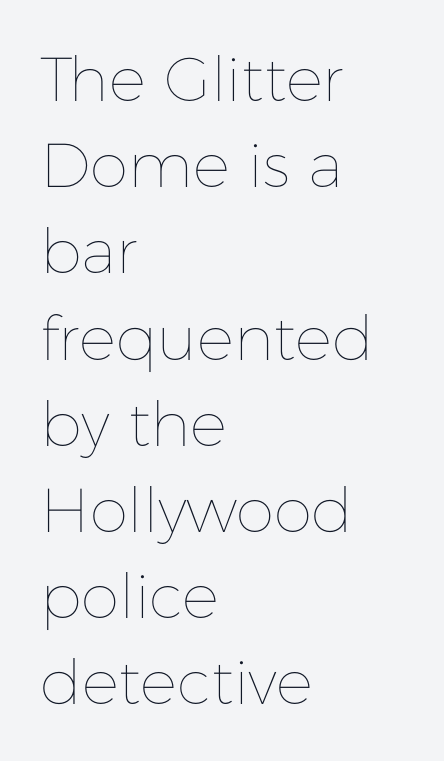
The image shows 62 px thin type, upright; set left-aligned, normal line spacing (1.39x), normal letter spacing, not underlined; low stroke contrast and a medium x-height.
